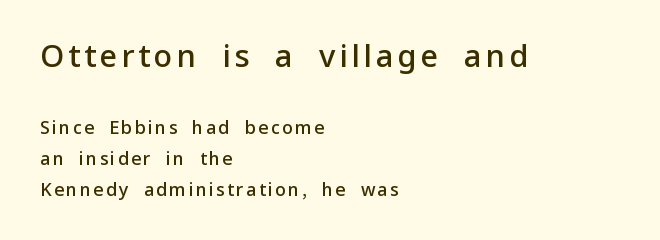
{"serif": "no", "italic": "no", "bold": "semi", "weight": "semibold", "width": "normal", "stroke_contrast": "low", "x_height": "medium", "monospaced": "no", "underline": "no", "align": "left", "line_spacing_ratio": 1.72, "larger_block": "first", "size_ratio": 1.72, "glyph_px": 31}
